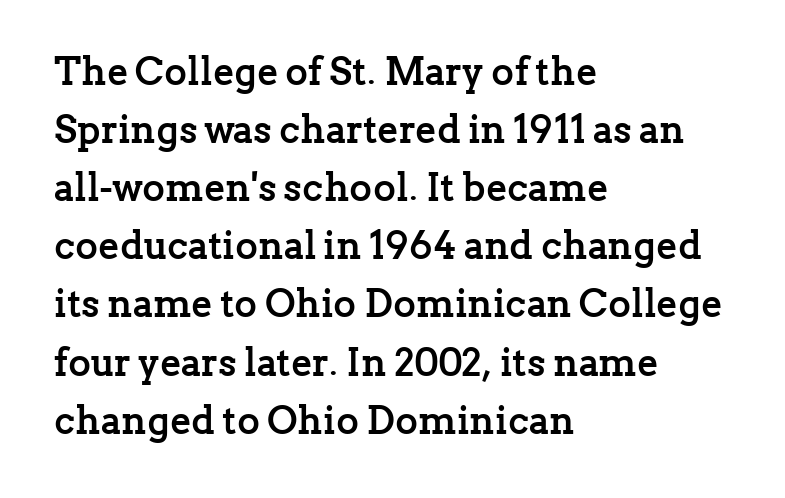
Type without underlining. This rendering uses left alignment, leaving the right contour irregular. This sample has the flowing, uneven cadence of proportional lettering. The characters look thick and weighty, a clear bold. Serif or sans? Serif — the stroke terminals have little feet. This rendering leaves character spacing at its baseline value.
